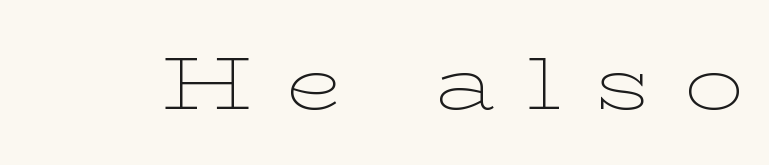
Q: Is the text bold? A: No.
Q: Is the text italic (slanted)? A: No, it is upright.
Q: Is the typeface a serif or a sans-serif typeface? A: Serif.
Q: Is the text underlined? A: No.
Q: Is the spacing between letters normal or unusually wide? A: Unusually wide.
Q: Width (condensed, normal, or wide)? A: Wide.
Q: Stroke contrast? A: Low.
Q: x-height? A: Medium.
Q: Monospaced? A: No.
